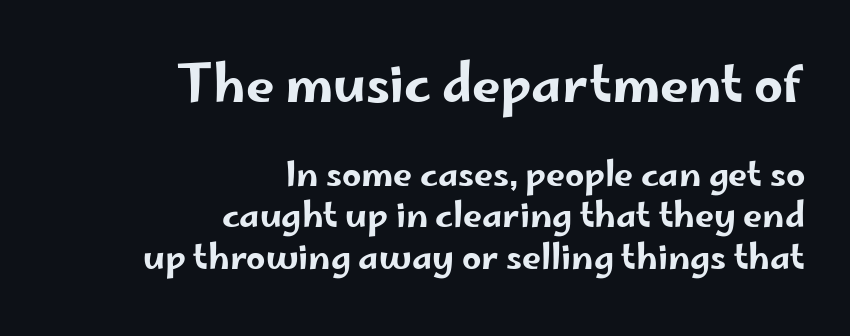
Q: Is the text italic (slanted)? A: No, it is upright.
Q: Is the typeface a serif or a sans-serif typeface? A: Sans-serif.
Q: Is the text underlined? A: No.
Q: How is the paragraph aligned? A: Right-aligned.
Q: Is the spacing between letters normal or unusually wide? A: Normal.
Q: Which block of text is set in a larger size, the first (top) or the second (bottom)? A: The first (top) one.
Q: Width (condensed, normal, or wide)? A: Wide.
Q: Stroke contrast? A: Low.
Q: x-height? A: Small.
Q: Monospaced? A: No.
